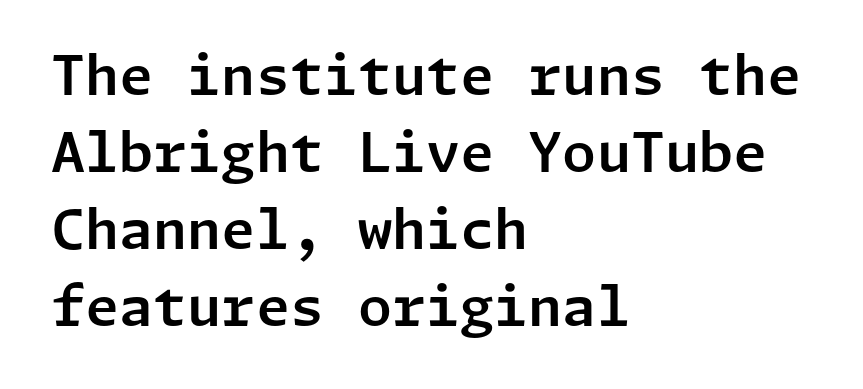
The image shows 55 px sans-serif type, upright; set left-aligned, normal line spacing (1.4x), normal letter spacing, not underlined; low stroke contrast and a medium x-height.
